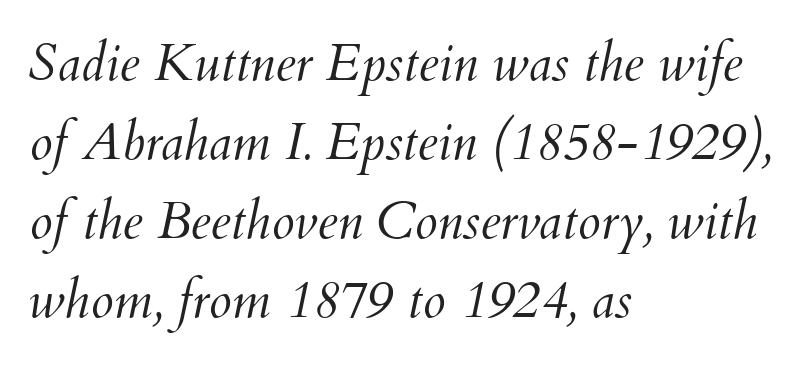
{"italic": "yes", "lean": "right", "slant_degrees": 12, "bold": "no", "weight": "light", "width": "normal", "stroke_contrast": "medium", "x_height": "small", "monospaced": "no", "underline": "no", "align": "left", "line_spacing": "normal", "line_spacing_ratio": 1.52, "letter_spacing": "normal", "letter_spacing_em": 0.0, "glyph_px": 52}
